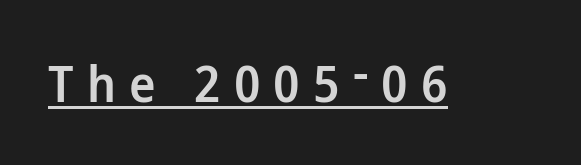
The passage shown is typed in a proportional face where columns would drift. Underline: present. Do the letters lean? They stand straight. Substantial extra tracking has been applied to these lines. The type family on display is of the sans-serif kind. Slightly chunky letters — semibold, I'd say, not full bold.
